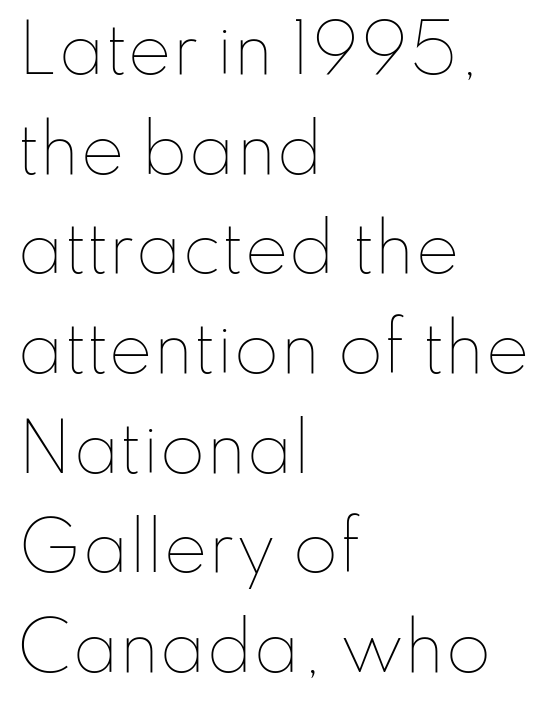
The image shows 66 px thin type, upright; set left-aligned, normal line spacing (1.51x), normal letter spacing, not underlined; low stroke contrast and a small x-height.
